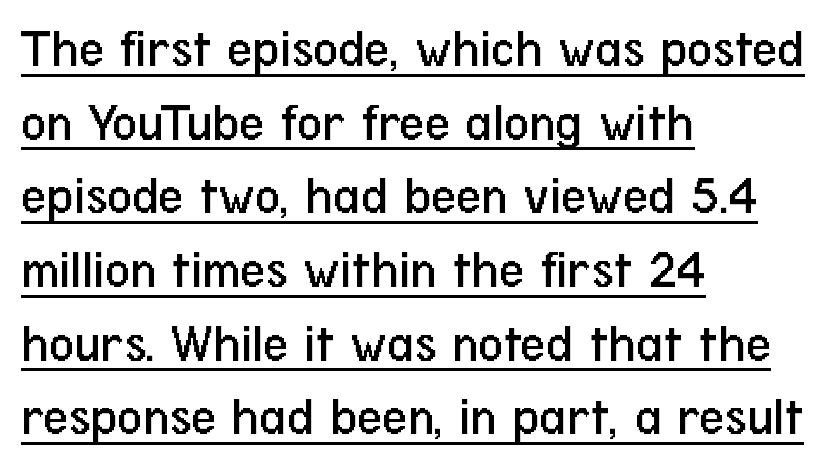
{"serif": "no", "italic": "no", "bold": "no", "weight": "regular", "width": "condensed", "stroke_contrast": "low", "x_height": "medium", "monospaced": "no", "underline": "yes", "align": "left", "line_spacing": "normal", "line_spacing_ratio": 1.34, "letter_spacing": "normal", "letter_spacing_em": 0.0, "glyph_px": 55}
